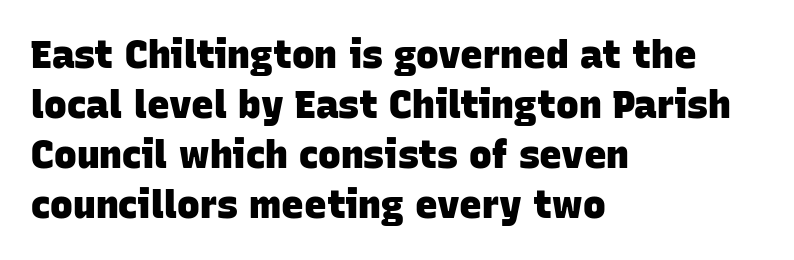
The image shows 38 px heavy sans-serif type; set left-aligned, normal line spacing (1.32x), normal letter spacing, not underlined; low stroke contrast and a large x-height.
